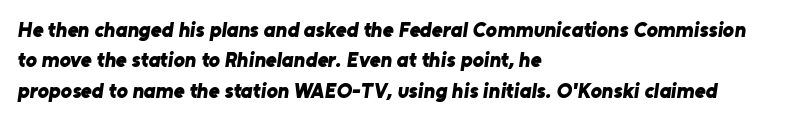
{"bold": "yes", "underline": "no", "align": "left", "line_spacing": "normal", "line_spacing_ratio": 1.45, "letter_spacing": "normal", "letter_spacing_em": 0.0, "glyph_px": 21}
